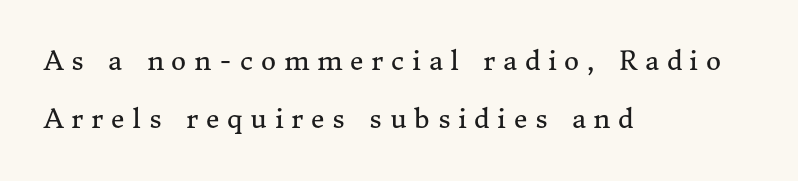
Q: Is the text bold? A: No.
Q: Is the text italic (slanted)? A: No, it is upright.
Q: Is the text underlined? A: No.
Q: How is the paragraph aligned? A: Left-aligned.
Q: Is the spacing between letters normal or unusually wide? A: Unusually wide.
Q: Is the spacing between lines tight, normal or loose? A: Loose.
